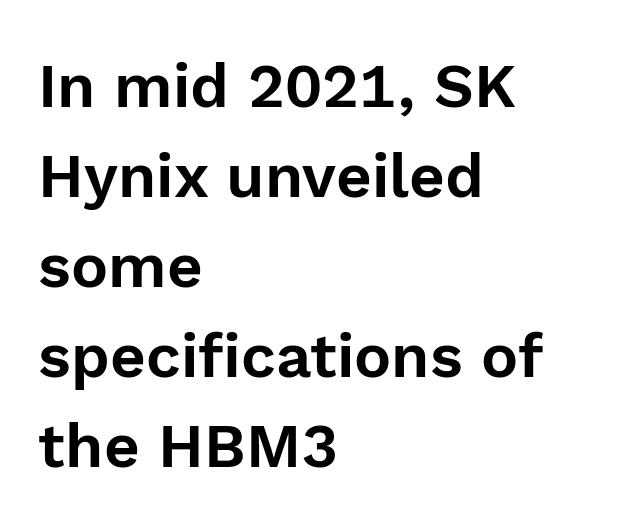
{"serif": "no", "italic": "no", "width": "normal", "x_height": "medium", "monospaced": "no", "underline": "no", "align": "left", "line_spacing": "normal", "line_spacing_ratio": 1.45, "letter_spacing": "normal", "letter_spacing_em": 0.0, "glyph_px": 62}
